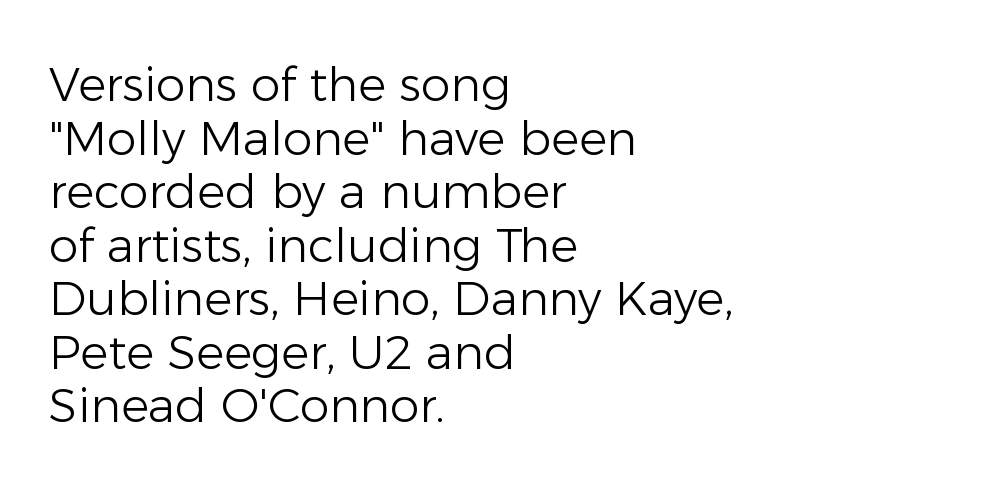
Weight class: somewhere from thin through regular. Honestly, the rows look squashed on top of each other. Observe the ordinary spacing: letters are neighbours, not strangers. The letters advance in unequal steps, a hallmark of proportional type. No word sits above an underline. Style check: upright.
